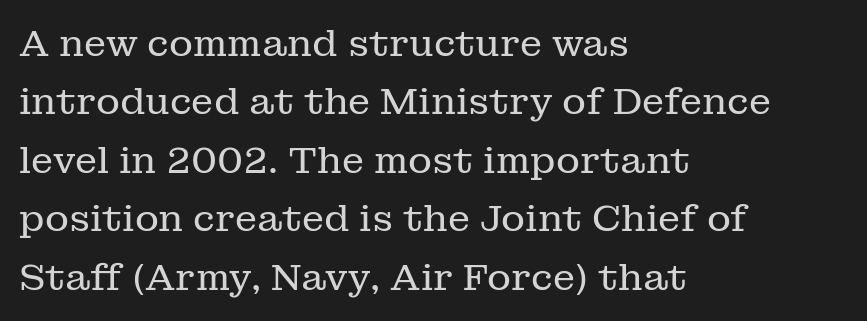
{"serif": "yes", "italic": "no", "bold": "no", "weight": "regular", "width": "normal", "stroke_contrast": "low", "x_height": "medium", "monospaced": "no", "underline": "no", "align": "left", "line_spacing": "normal", "line_spacing_ratio": 1.58, "letter_spacing": "normal", "letter_spacing_em": 0.0, "glyph_px": 37}
